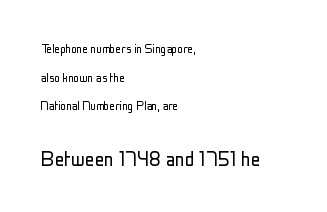
{"italic": "no", "bold": "no", "underline": "no", "align": "left", "line_spacing": "loose", "line_spacing_ratio": 2.04, "letter_spacing": "normal", "letter_spacing_em": 0.0, "larger_block": "second", "size_ratio": 1.71, "glyph_px": 24}
